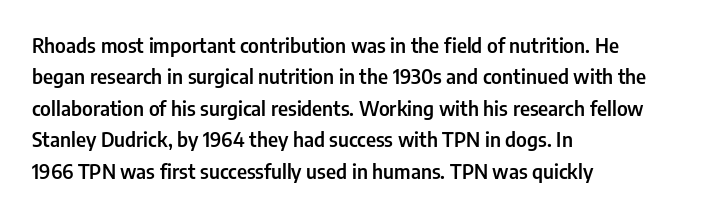
Q: Is the text bold? A: Semi-bold.
Q: Is the text italic (slanted)? A: No, it is upright.
Q: Is the text underlined? A: No.
Q: How is the paragraph aligned? A: Left-aligned.
Q: Is the spacing between letters normal or unusually wide? A: Normal.
Q: Is the spacing between lines tight, normal or loose? A: Normal.
